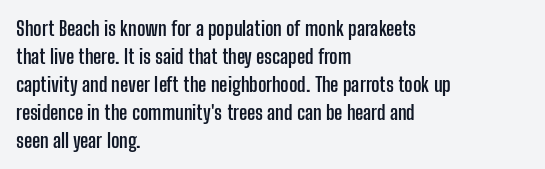
Q: Is the text bold? A: Yes.
Q: Is the text italic (slanted)? A: No, it is upright.
Q: Is the text underlined? A: No.
Q: How is the paragraph aligned? A: Left-aligned.
Q: Is the spacing between letters normal or unusually wide? A: Normal.
Q: Is the spacing between lines tight, normal or loose? A: Normal.
